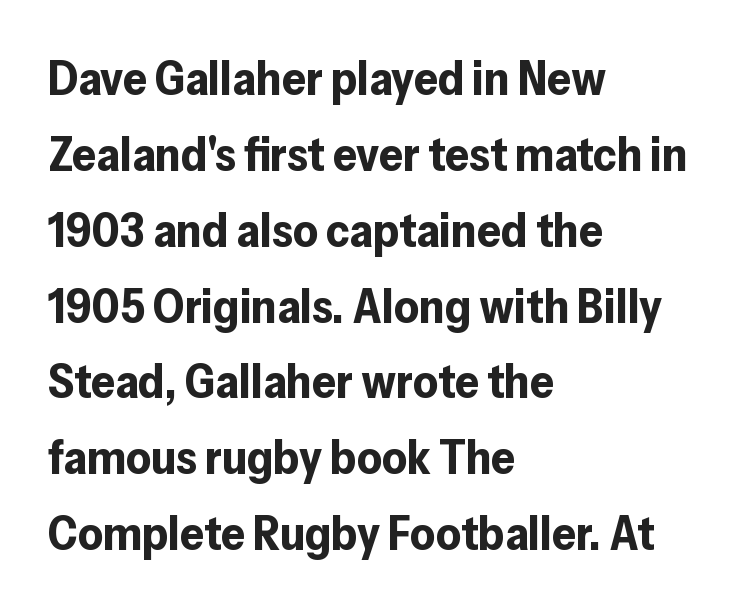
The image shows 48 px bold sans-serif type, upright; set left-aligned, normal line spacing (1.58x), normal letter spacing, not underlined; low stroke contrast and a medium x-height.
